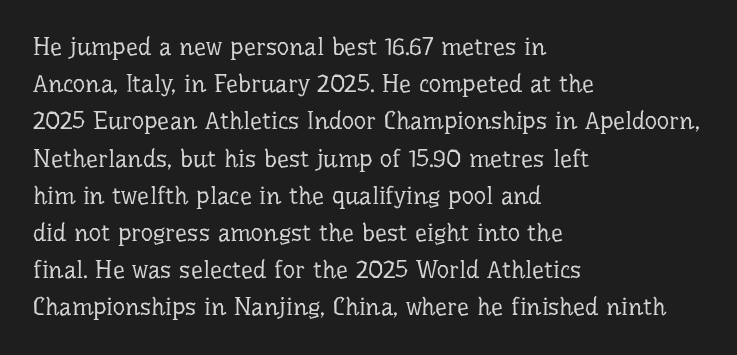
The image shows 24 px text type, upright; set left-aligned, normal line spacing (1.55x), normal letter spacing, not underlined.
